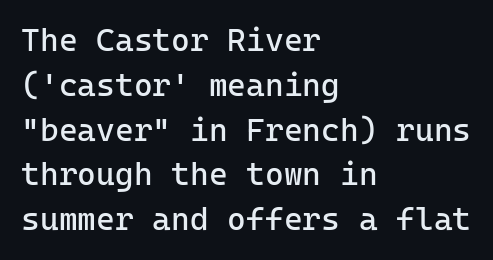
The image shows 32 px regular-weight sans-serif type, upright, monospaced; set left-aligned, normal line spacing (1.4x), normal letter spacing, not underlined; low stroke contrast and a medium x-height.
